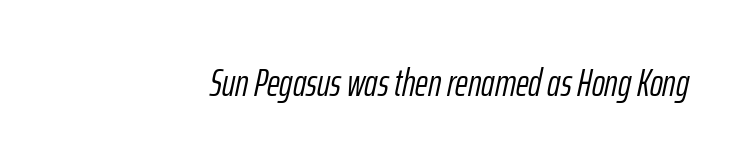
Underlining? Definitely not there. A typesetter would mark this as italic. These lines are rendered in a variable-pitch font. Between one letter and the next there's only the usual sliver of space.
